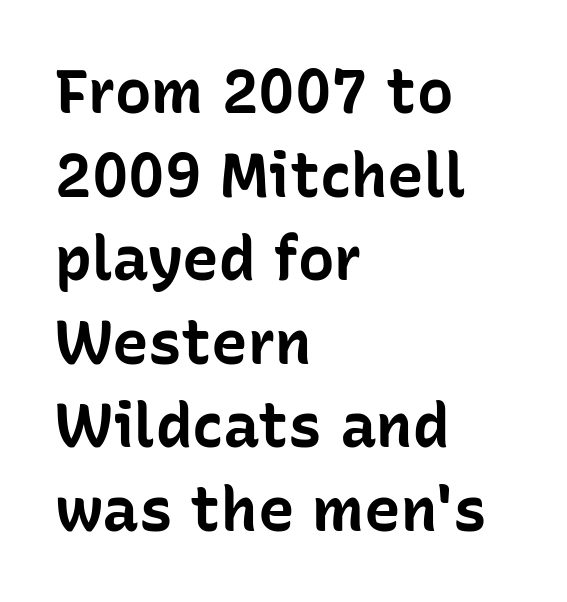
Is this a fixed-width face? No — the glyphs have proportional, varying widths. Underlining? Definitely not there. Note: no serifs on the glyphs. Posture: vertical. Interline gaps are of average width in this sample. Is the block centered? No — it sits flush against the left margin.
